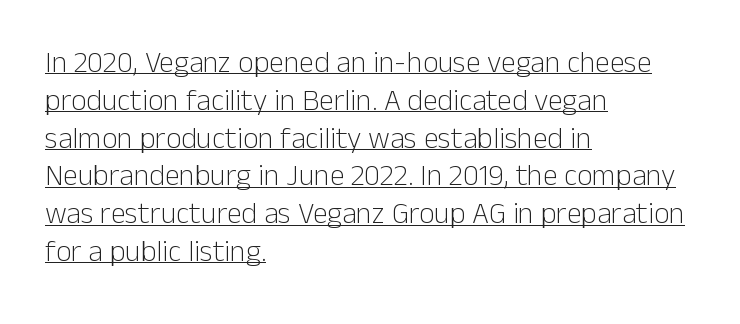
{"serif": "no", "italic": "no", "bold": "no", "weight": "light", "width": "normal", "stroke_contrast": "low", "x_height": "medium", "monospaced": "no", "underline": "yes", "align": "left", "line_spacing": "normal", "line_spacing_ratio": 1.26, "letter_spacing": "normal", "letter_spacing_em": 0.0, "glyph_px": 30}
